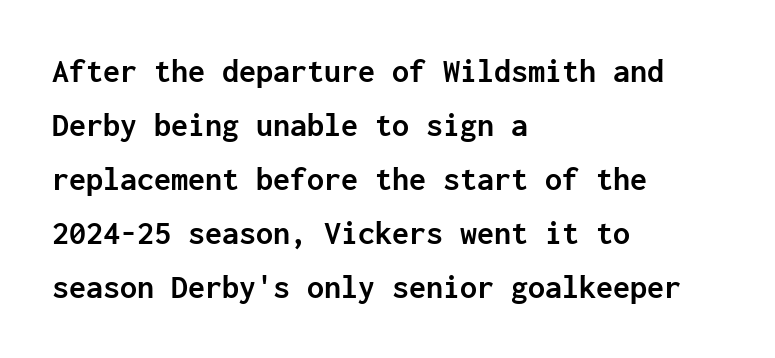
{"serif": "no", "italic": "no", "bold": "yes", "weight": "semibold", "width": "normal", "stroke_contrast": "low", "x_height": "medium", "monospaced": "yes", "underline": "no", "align": "left", "line_spacing": "normal", "line_spacing_ratio": 1.59, "letter_spacing": "normal", "letter_spacing_em": 0.0, "glyph_px": 34}
